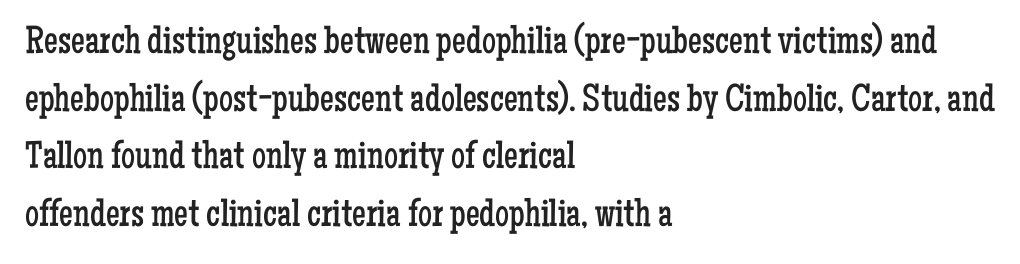
This sample uses plain, unmodified letter spacing. The passage is arranged the way most books set body copy — flush left. Successive baselines arrive at the customary interval. Looks like regular typesetting: each glyph gets only the width it needs. Just letters on the line, the space beneath them empty.
